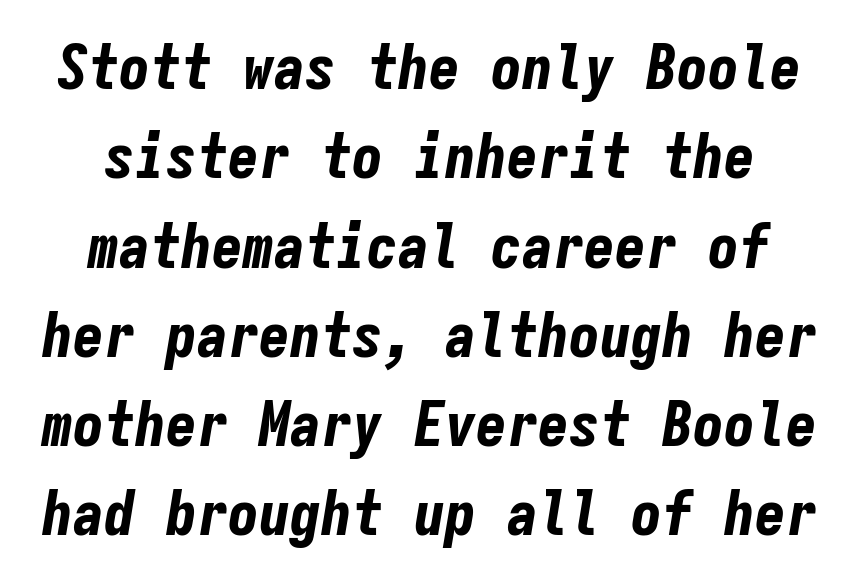
The image shows 62 px bold, condensed type, italic (leaning right), monospaced; set normal line spacing (1.44x), normal letter spacing, not underlined; low stroke contrast and a medium x-height.
